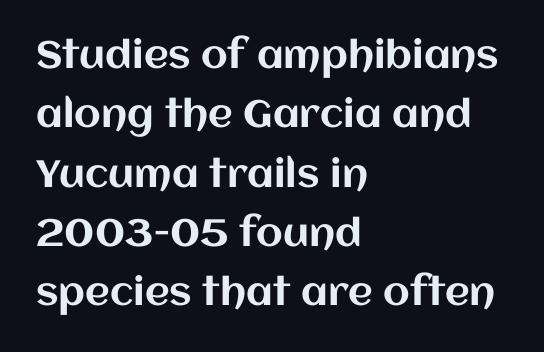
The image shows 38 px text type, upright; set left-aligned, normal line spacing (1.56x), normal letter spacing, not underlined; medium stroke contrast and a large x-height.
